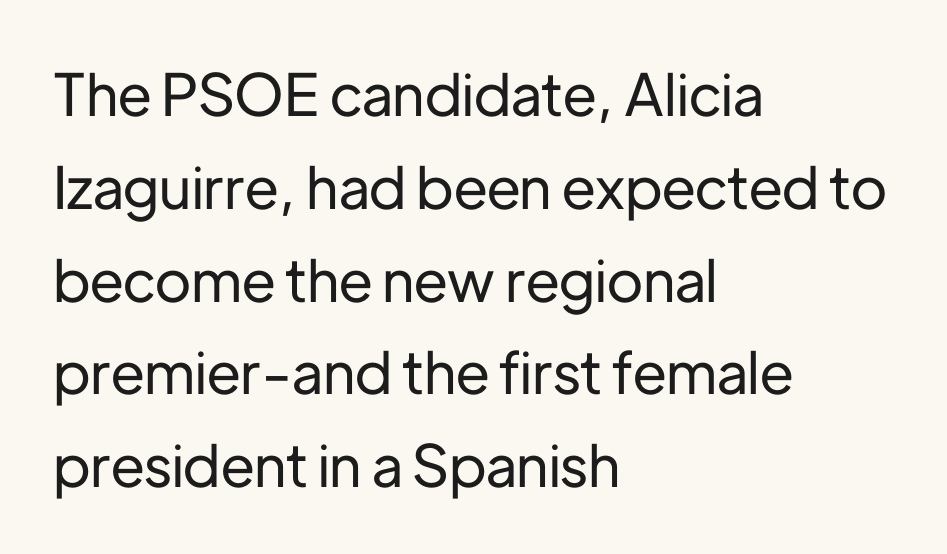
The image shows 58 px sans-serif type, upright; set left-aligned, normal line spacing (1.6x), normal letter spacing, not underlined; low stroke contrast and a medium x-height.
